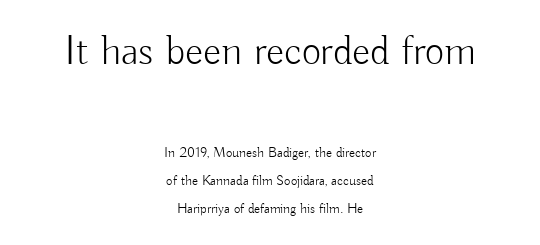
{"serif": "no", "italic": "no", "bold": "no", "weight": "light", "width": "normal", "stroke_contrast": "low", "x_height": "small", "monospaced": "no", "underline": "no", "align": "center", "line_spacing": "loose", "line_spacing_ratio": 2.01, "letter_spacing": "normal", "letter_spacing_em": 0.0, "larger_block": "first", "size_ratio": 3.0, "glyph_px": 42}
